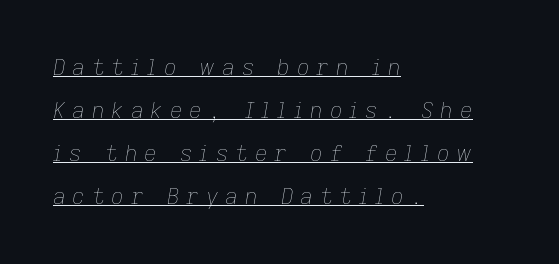
Inter-character spacing is expanded well beyond the font's built-in metrics. Loosely led — the rows are spread out. You can tell it's italic because the verticals aren't actually vertical. Stroke mass is kept to a normal reading level or below.
